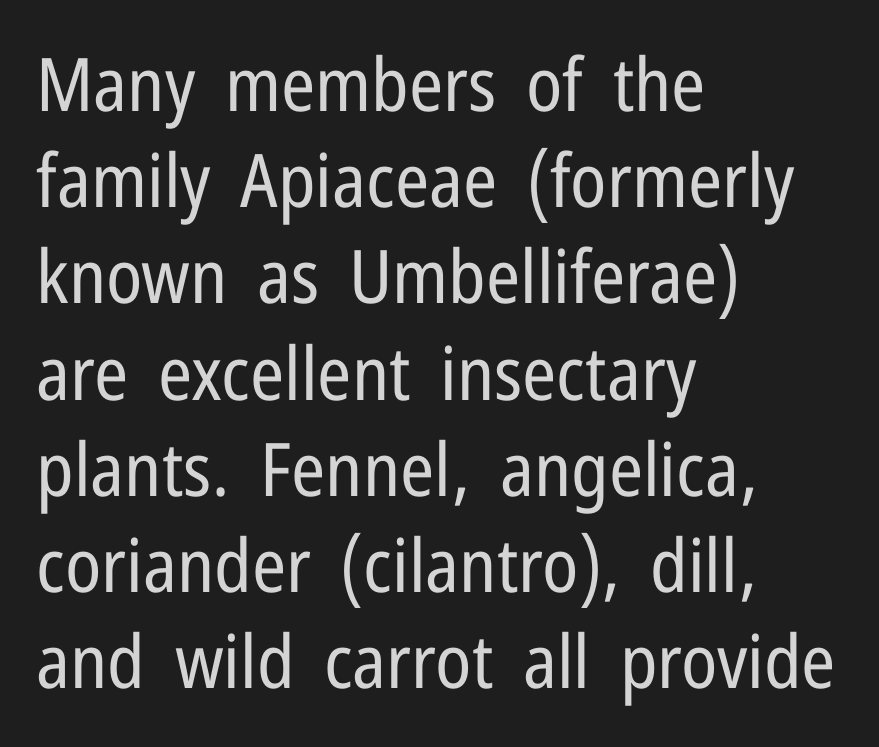
{"serif": "no", "italic": "no", "bold": "no", "weight": "regular", "width": "condensed", "stroke_contrast": "low", "x_height": "medium", "monospaced": "no", "underline": "no", "align": "left", "line_spacing": "normal", "line_spacing_ratio": 1.3, "letter_spacing": "normal", "letter_spacing_em": 0.0, "glyph_px": 74}
